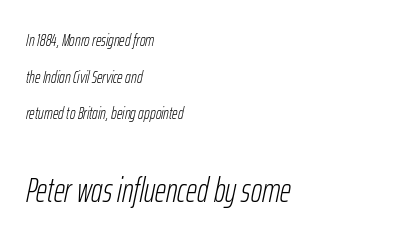
The image shows 34 px light, condensed type, italic (leaning right); set left-aligned, loose line spacing (2.15x), normal letter spacing, not underlined; the second (bottom) block is 2.0x larger; low stroke contrast and a medium x-height.
